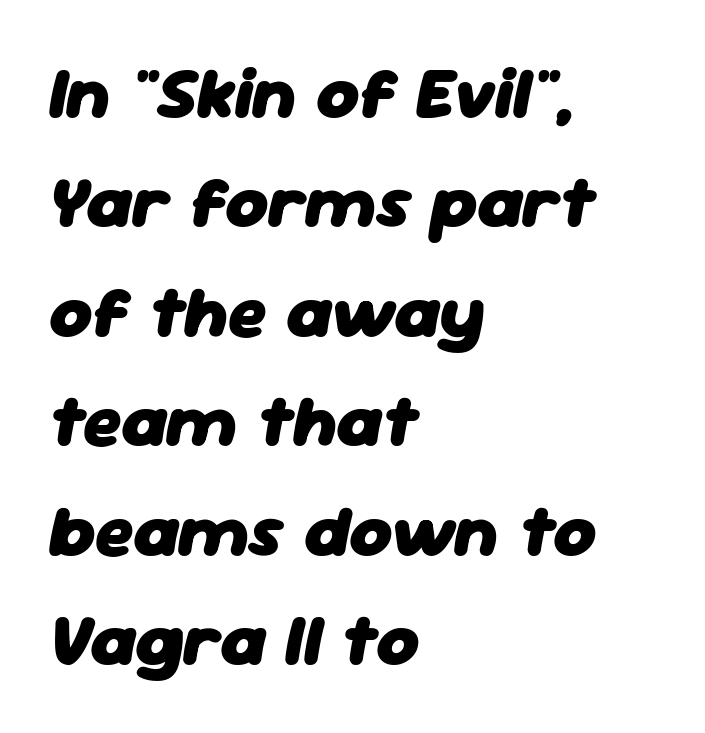
Q: Is the text bold? A: Yes.
Q: Is the text italic (slanted)? A: Yes, it leans right by about 11 degrees.
Q: Is the text underlined? A: No.
Q: How is the paragraph aligned? A: Left-aligned.
Q: Is the spacing between letters normal or unusually wide? A: Normal.
Q: Is the spacing between lines tight, normal or loose? A: Normal.
Q: Width (condensed, normal, or wide)? A: Normal.
Q: Stroke contrast? A: Low.
Q: x-height? A: Medium.
Q: Monospaced? A: No.
